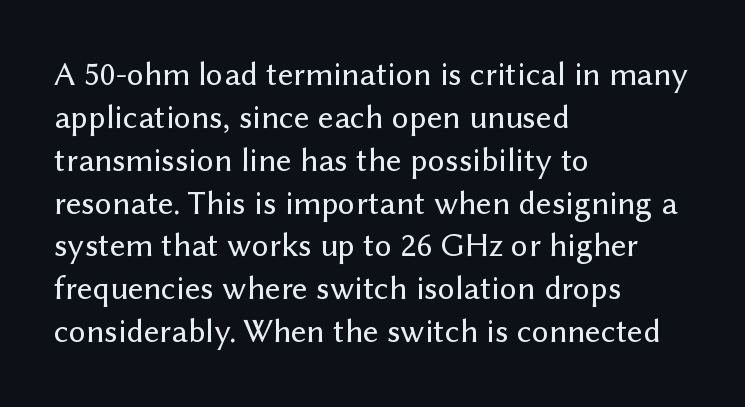
The strip under each line holds only bare page. No italicization has been applied; the sample stays upright. Leftover space on each line is placed entirely after the last word. The passage shown is typeset with a sans-serif family. Does the leading feel generous? No, just average. Character widths vary here, with narrow letters taking less room than wide ones.
